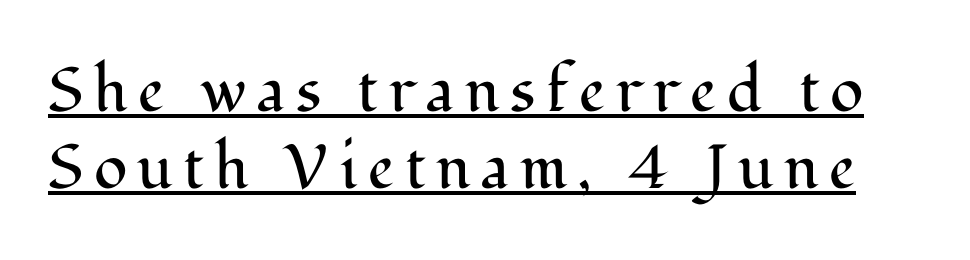
{"serif": "yes", "italic": "no", "bold": "no", "weight": "regular", "width": "normal", "stroke_contrast": "medium", "x_height": "medium", "monospaced": "no", "underline": "yes", "line_spacing_ratio": 1.24, "glyph_px": 62}
